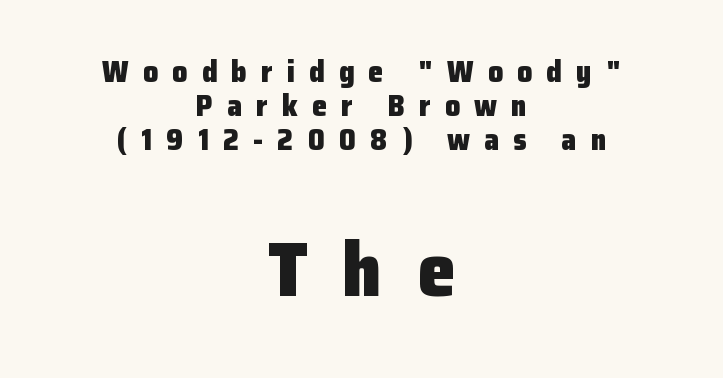
Q: Is the text bold? A: Yes.
Q: Is the text italic (slanted)? A: No, it is upright.
Q: Is the typeface a serif or a sans-serif typeface? A: Sans-serif.
Q: Is the text underlined? A: No.
Q: How is the paragraph aligned? A: Centered.
Q: Is the spacing between letters normal or unusually wide? A: Unusually wide.
Q: Is the spacing between lines tight, normal or loose? A: Tight.
Q: Which block of text is set in a larger size, the first (top) or the second (bottom)? A: The second (bottom) one.
Q: Width (condensed, normal, or wide)? A: Normal.
Q: Stroke contrast? A: Low.
Q: x-height? A: Medium.
Q: Monospaced? A: No.
